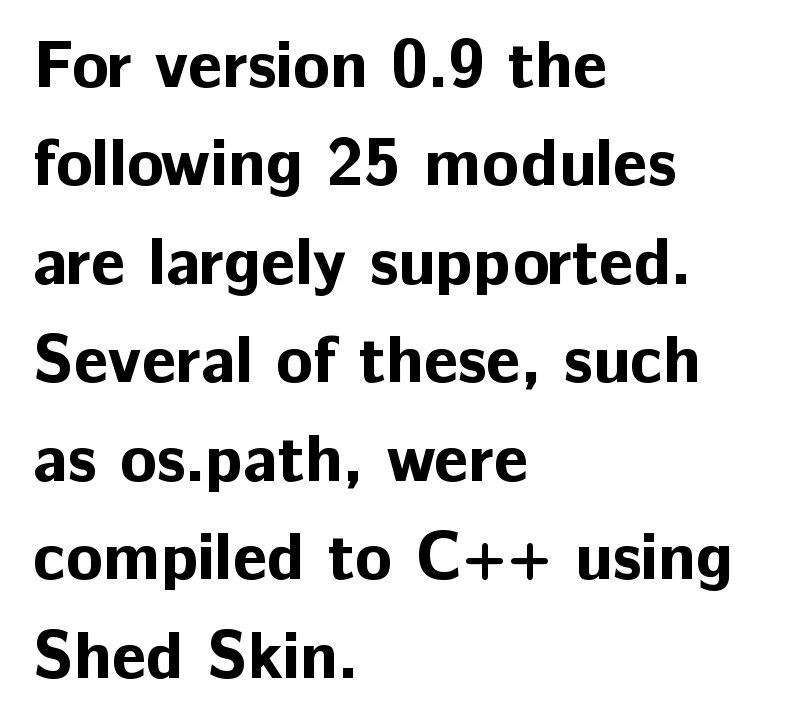
The image shows 67 px bold sans-serif type, upright; set left-aligned, normal line spacing (1.47x), normal letter spacing, not underlined; low stroke contrast and a medium x-height.
